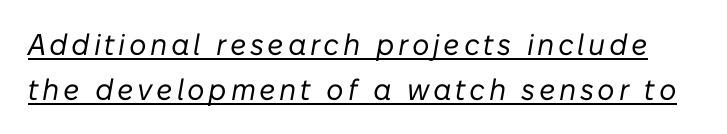
Q: Is the text bold? A: No.
Q: Is the text italic (slanted)? A: Yes, it leans right by about 10 degrees.
Q: Is the text underlined? A: Yes.
Q: Is the spacing between lines tight, normal or loose? A: Normal.
Q: Width (condensed, normal, or wide)? A: Normal.
Q: Stroke contrast? A: Low.
Q: x-height? A: Medium.
Q: Monospaced? A: No.
